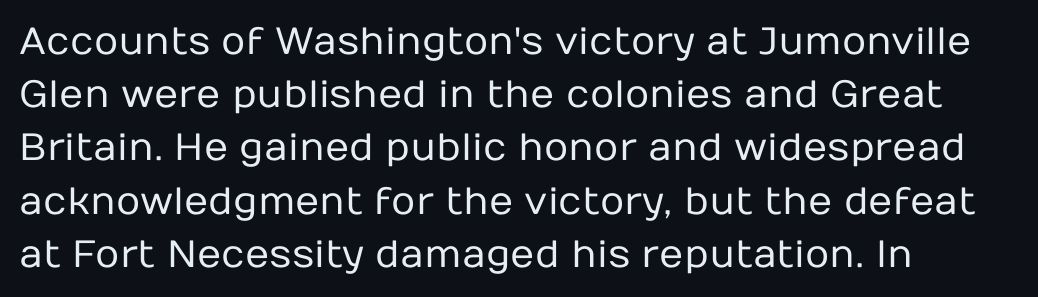
{"serif": "no", "italic": "no", "bold": "no", "weight": "regular", "width": "normal", "stroke_contrast": "low", "x_height": "medium", "monospaced": "no", "underline": "no", "align": "left", "line_spacing": "normal", "line_spacing_ratio": 1.4, "letter_spacing": "normal", "letter_spacing_em": 0.0, "glyph_px": 38}
